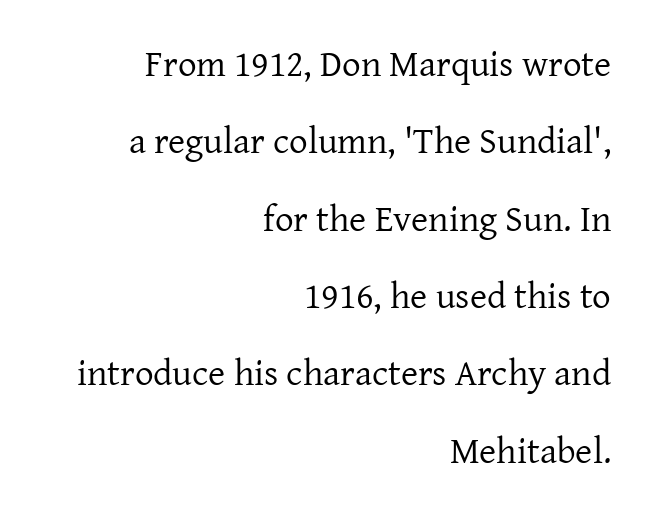
{"serif": "yes", "italic": "no", "bold": "no", "weight": "regular", "width": "normal", "stroke_contrast": "low", "x_height": "medium", "monospaced": "no", "underline": "no", "align": "right", "line_spacing": "loose", "line_spacing_ratio": 2.09, "letter_spacing": "normal", "letter_spacing_em": 0.0, "glyph_px": 37}
